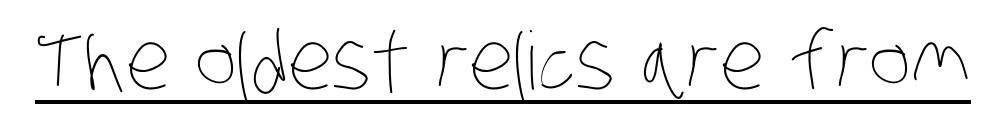
The image shows 80 px thin, condensed type; set normal letter spacing, underlined; low stroke contrast and a large x-height.
